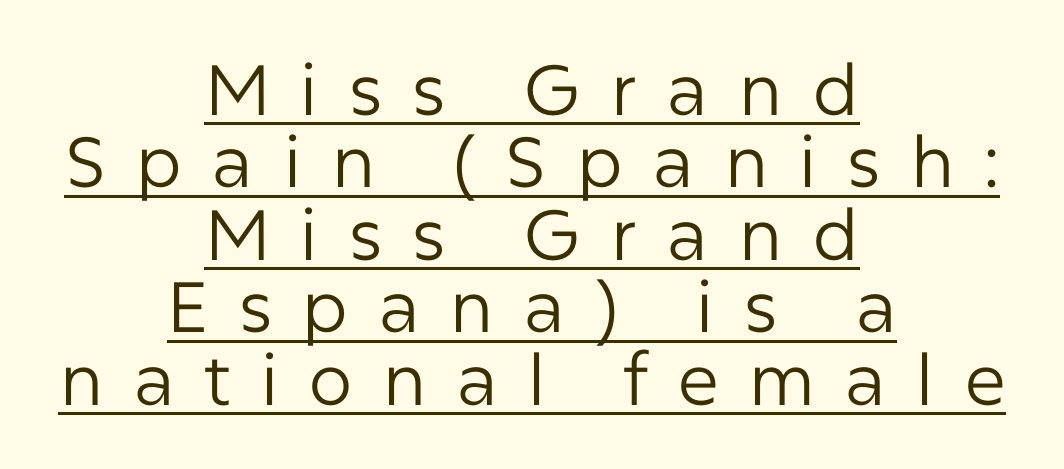
{"serif": "no", "italic": "no", "bold": "no", "weight": "regular", "width": "normal", "stroke_contrast": "low", "x_height": "medium", "monospaced": "no", "underline": "yes", "align": "center", "line_spacing": "tight", "line_spacing_ratio": 1.02, "letter_spacing": "wide", "letter_spacing_em": 0.41, "glyph_px": 71}
